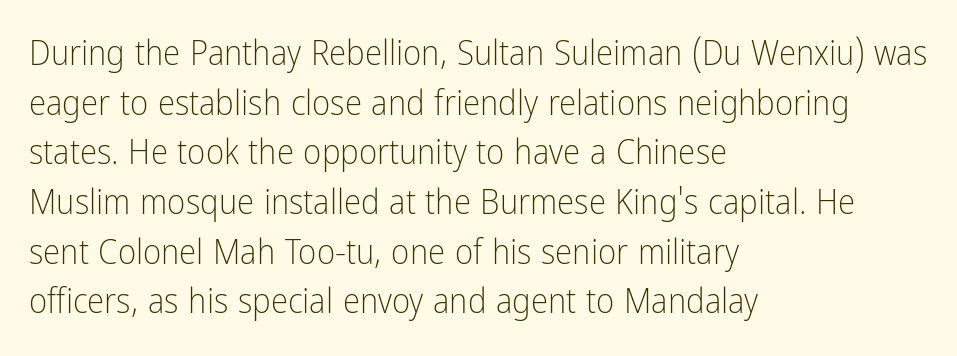
{"serif": "no", "italic": "no", "bold": "no", "weight": "light", "width": "condensed", "stroke_contrast": "low", "x_height": "medium", "monospaced": "no", "underline": "no", "align": "left", "line_spacing": "normal", "line_spacing_ratio": 1.42, "letter_spacing": "normal", "letter_spacing_em": 0.0, "glyph_px": 35}
